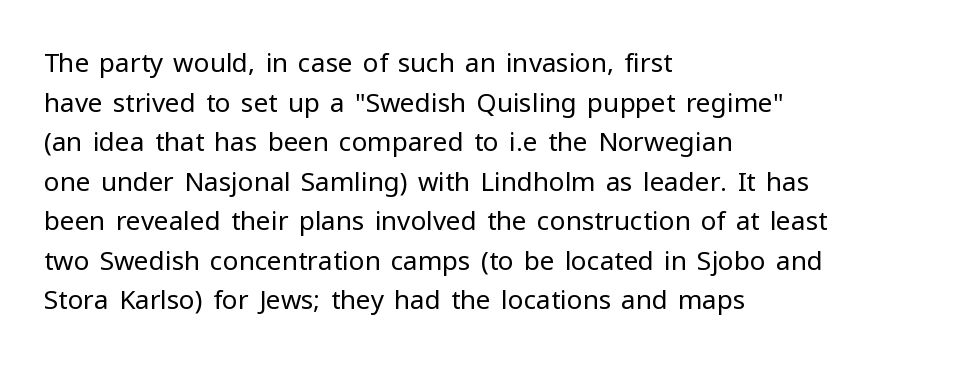
{"italic": "no", "bold": "no", "underline": "no", "align": "left", "line_spacing": "normal", "line_spacing_ratio": 1.52, "letter_spacing": "normal", "letter_spacing_em": 0.0, "glyph_px": 26}
